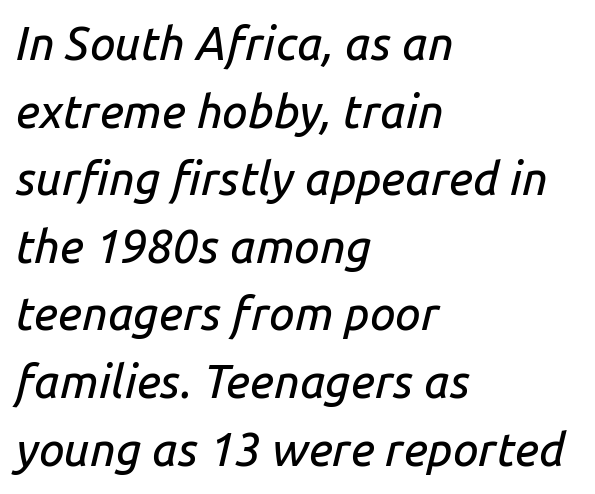
The image shows 46 px text type, italic (leaning right); set left-aligned, normal line spacing (1.47x), normal letter spacing, not underlined; low stroke contrast and a medium x-height.
